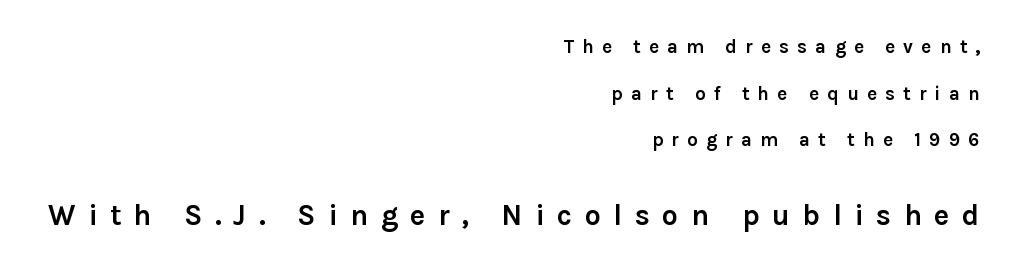
Q: Is the text bold? A: Yes.
Q: Is the text italic (slanted)? A: No, it is upright.
Q: Is the typeface a serif or a sans-serif typeface? A: Sans-serif.
Q: Is the text underlined? A: No.
Q: How is the paragraph aligned? A: Right-aligned.
Q: Is the spacing between letters normal or unusually wide? A: Unusually wide.
Q: Is the spacing between lines tight, normal or loose? A: Loose.
Q: Which block of text is set in a larger size, the first (top) or the second (bottom)? A: The second (bottom) one.
Q: Width (condensed, normal, or wide)? A: Normal.
Q: Stroke contrast? A: Low.
Q: x-height? A: Medium.
Q: Monospaced? A: No.
